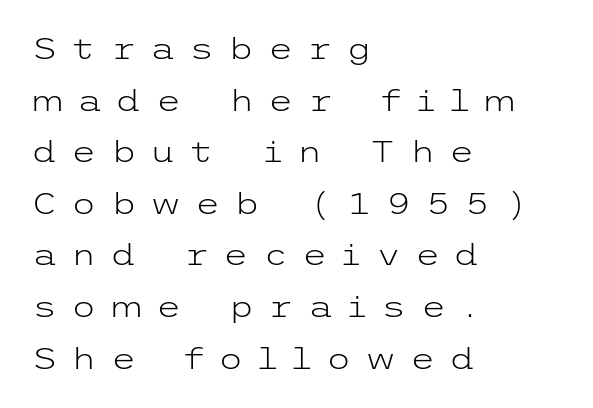
{"serif": "no", "italic": "no", "bold": "no", "weight": "light", "width": "wide", "stroke_contrast": "low", "x_height": "medium", "underline": "no", "align": "left", "line_spacing_ratio": 1.78, "letter_spacing": "wide", "letter_spacing_em": 0.48, "glyph_px": 29}
